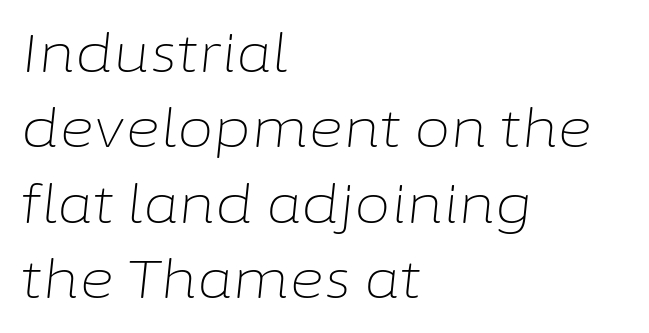
{"italic": "yes", "lean": "right", "slant_degrees": 6, "bold": "no", "weight": "light", "width": "normal", "stroke_contrast": "low", "x_height": "medium", "monospaced": "no", "underline": "no", "align": "left", "line_spacing": "normal", "line_spacing_ratio": 1.42, "letter_spacing": "normal", "letter_spacing_em": 0.0, "glyph_px": 53}
